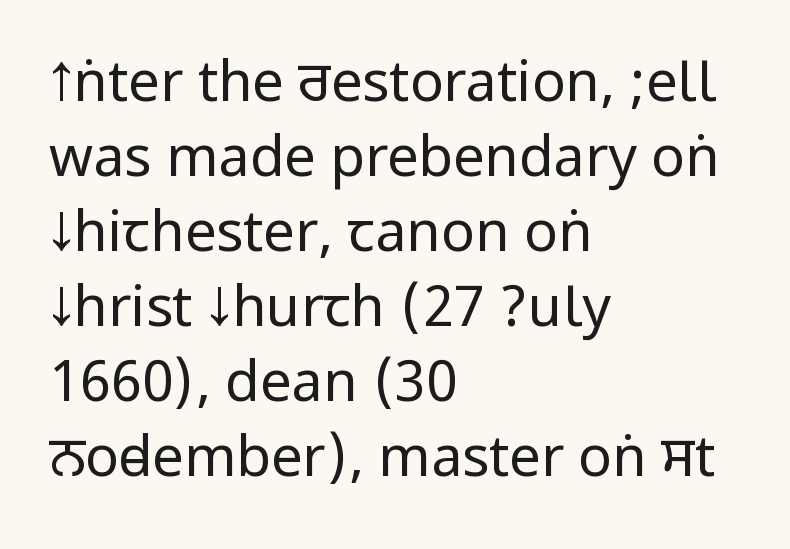
{"serif": "no", "italic": "no", "bold": "no", "weight": "regular", "width": "condensed", "stroke_contrast": "low", "underline": "no", "align": "left", "line_spacing": "normal", "line_spacing_ratio": 1.34, "letter_spacing": "normal", "letter_spacing_em": 0.0, "glyph_px": 56}
